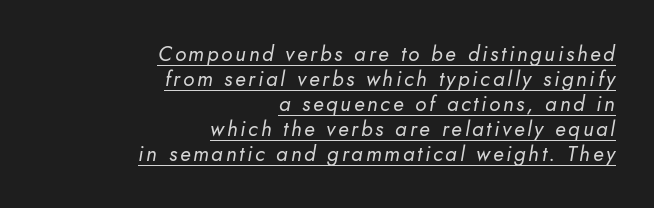
Heaviness? Minimal to ordinary, like unemphasized prose. Does the copy run flush right? Yes — the right margin is perfectly even. The face used here appears with an underline applied. The font's italic variant was chosen for this text.
